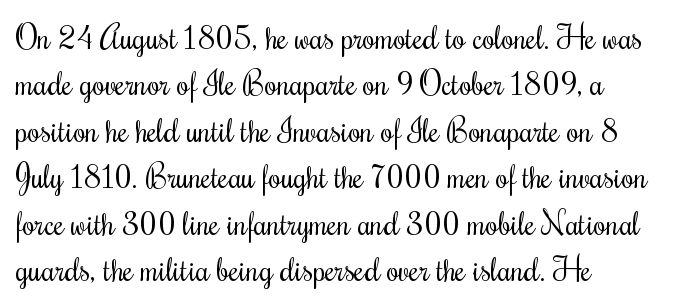
All the whitespace from short lines collects on the right. Descenders are the only things crossing below the line. The horizontal fit of the characters is conventional and even.
